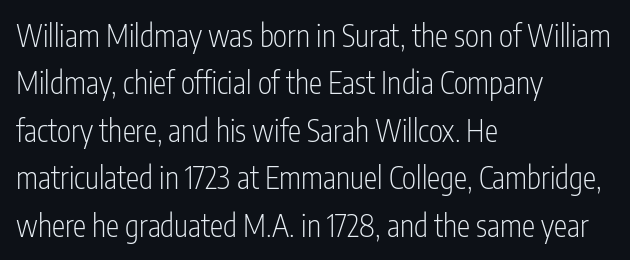
The image shows 30 px light, condensed sans-serif type, upright; set left-aligned, normal line spacing (1.58x), normal letter spacing, not underlined; low stroke contrast and a medium x-height.
